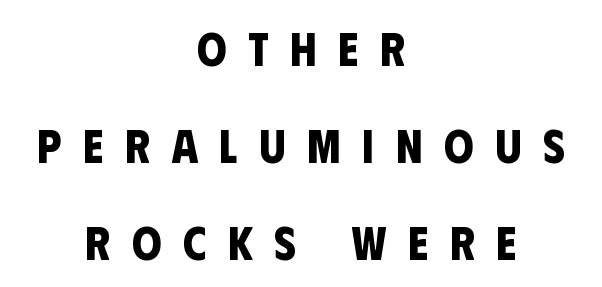
{"serif": "no", "bold": "yes", "weight": "bold", "width": "condensed", "stroke_contrast": "low", "x_height": "large", "monospaced": "no", "underline": "no", "align": "center", "line_spacing": "loose", "line_spacing_ratio": 2.06, "letter_spacing": "wide", "letter_spacing_em": 0.46, "glyph_px": 47}
